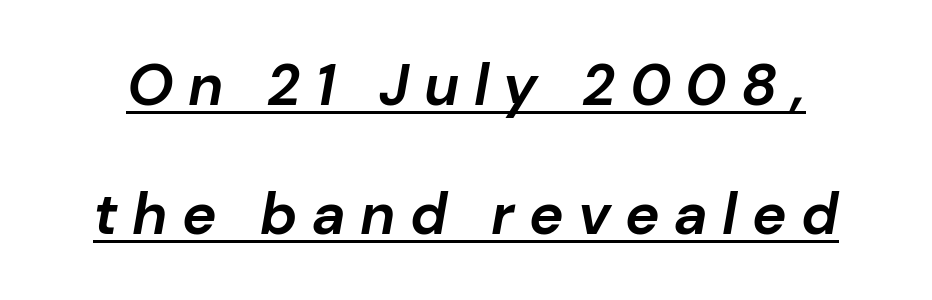
Does extra space separate the letters? Yes, quite a lot of it. The specimen includes a rule beneath the text block's lines. The block of text is sparse from top to bottom, with ample space between rows. Here the designer chose a conventional face with non-uniform glyph widths. The rendering uses a bold face; every stroke is thick and dark. Slanted lettering throughout.
